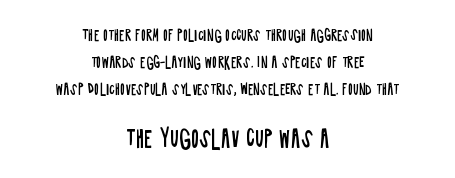
The image shows 22 px text type, upright; set centered, loose line spacing (1.92x), normal letter spacing, not underlined; the second (bottom) block is 1.57x larger.
